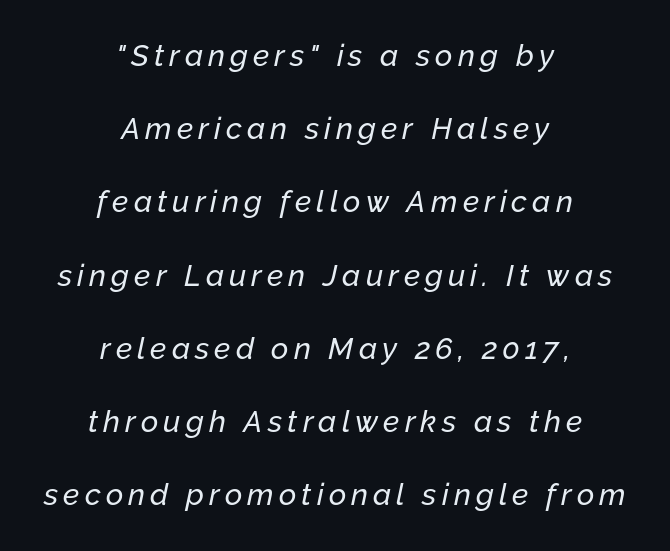
Q: Is the text italic (slanted)? A: Yes, it leans right by about 12 degrees.
Q: Is the text underlined? A: No.
Q: How is the paragraph aligned? A: Centered.
Q: Is the spacing between lines tight, normal or loose? A: Loose.
Q: Width (condensed, normal, or wide)? A: Normal.
Q: Stroke contrast? A: Low.
Q: x-height? A: Medium.
Q: Monospaced? A: No.
